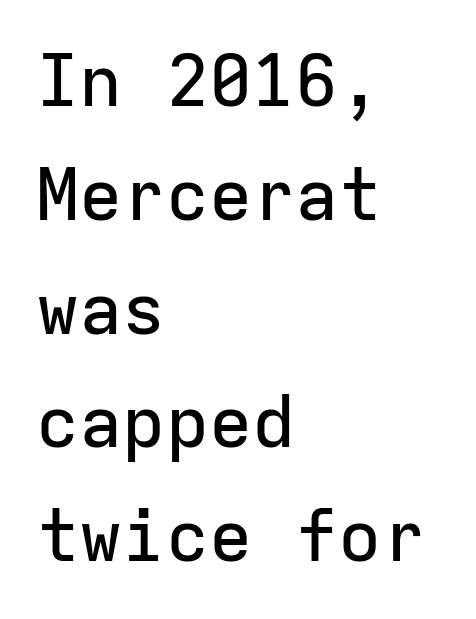
The image shows 72 px sans-serif type, upright, monospaced; set left-aligned, normal line spacing (1.58x), normal letter spacing, not underlined; low stroke contrast and a medium x-height.
